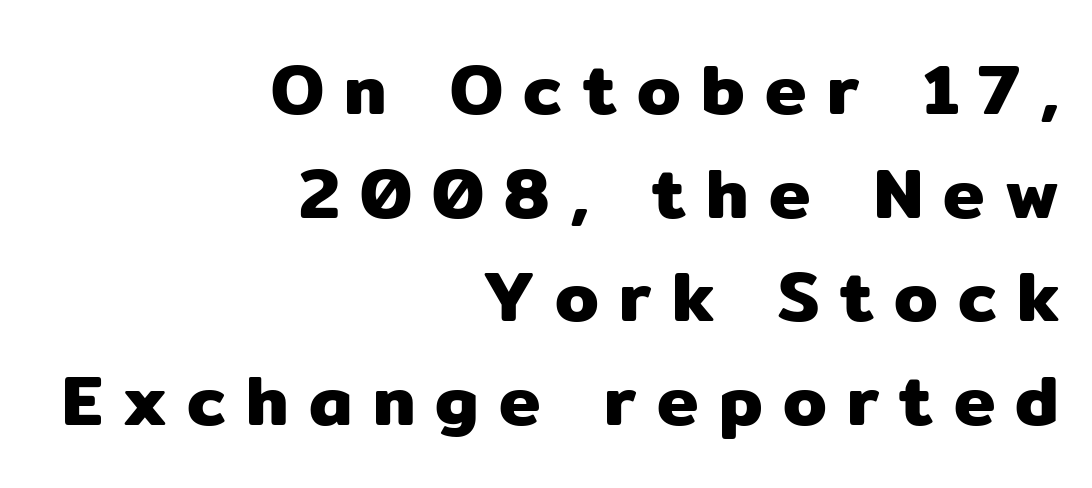
The image shows 70 px sans-serif type, upright; set right-aligned, normal line spacing (1.48x), unusually wide letter spacing (+0.29 em), not underlined; low stroke contrast and a medium x-height.
